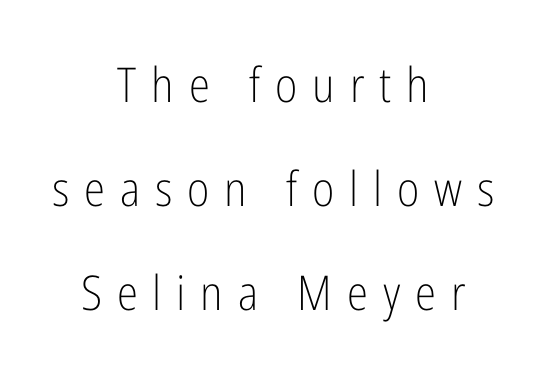
{"serif": "no", "italic": "no", "bold": "no", "weight": "light", "width": "condensed", "stroke_contrast": "low", "x_height": "medium", "monospaced": "no", "underline": "no", "align": "center", "line_spacing": "loose", "line_spacing_ratio": 2.17, "letter_spacing": "wide", "letter_spacing_em": 0.31, "glyph_px": 48}
